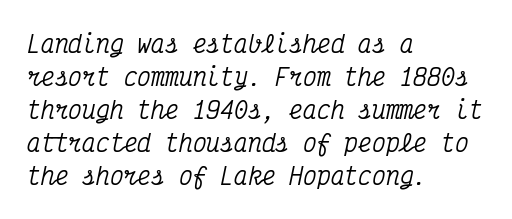
{"italic": "yes", "lean": "right", "slant_degrees": 12, "underline": "no", "align": "left", "line_spacing": "normal", "line_spacing_ratio": 1.44, "letter_spacing": "normal", "letter_spacing_em": 0.0, "glyph_px": 23}
